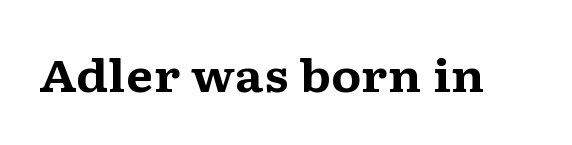
{"serif": "yes", "italic": "no", "bold": "yes", "weight": "bold", "width": "wide", "stroke_contrast": "medium", "x_height": "medium", "monospaced": "no", "underline": "no", "letter_spacing": "normal", "letter_spacing_em": 0.0, "glyph_px": 45}
